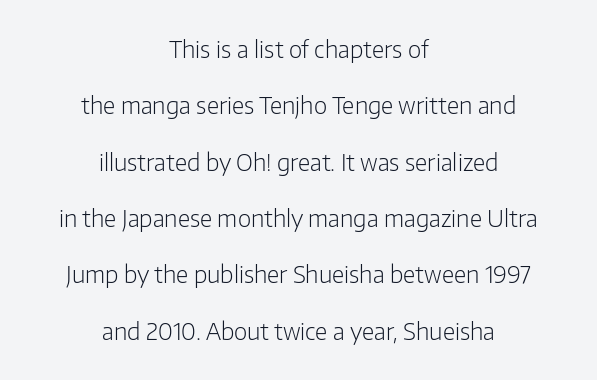
The image shows 23 px text type, upright; set centered, loose line spacing (2.45x), normal letter spacing, not underlined.
